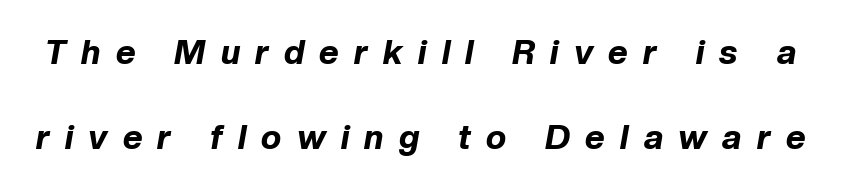
Q: Is the text bold? A: Yes.
Q: Is the text italic (slanted)? A: Yes, it leans right by about 10 degrees.
Q: Is the text underlined? A: No.
Q: Is the spacing between letters normal or unusually wide? A: Unusually wide.
Q: Is the spacing between lines tight, normal or loose? A: Loose.
Q: Width (condensed, normal, or wide)? A: Normal.
Q: Stroke contrast? A: Low.
Q: x-height? A: Medium.
Q: Monospaced? A: No.
